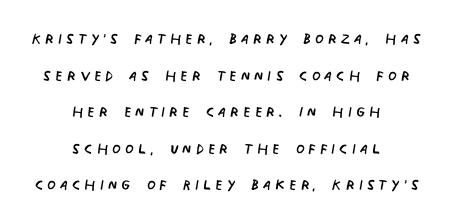
Letters rest on an invisible, unmarked baseline. Typeset on center — no edge is straight. No heavy texture on the line: the type isn't bold.
